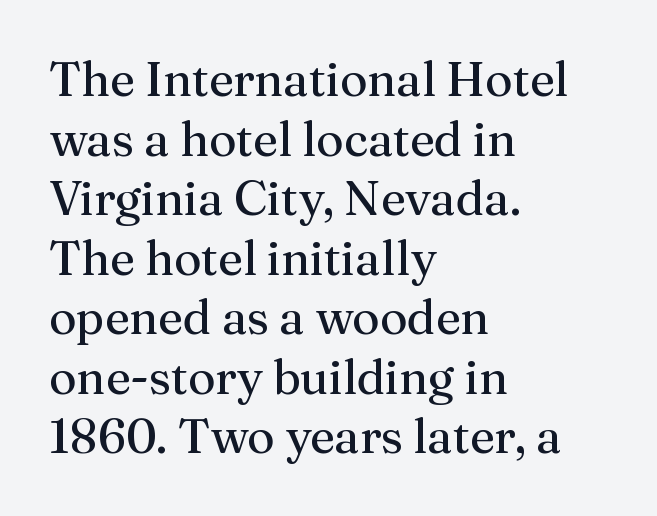
Q: Is the text bold? A: No.
Q: Is the text italic (slanted)? A: No, it is upright.
Q: Is the typeface a serif or a sans-serif typeface? A: Serif.
Q: Is the text underlined? A: No.
Q: How is the paragraph aligned? A: Left-aligned.
Q: Is the spacing between letters normal or unusually wide? A: Normal.
Q: Width (condensed, normal, or wide)? A: Normal.
Q: Stroke contrast? A: Medium.
Q: x-height? A: Medium.
Q: Monospaced? A: No.
